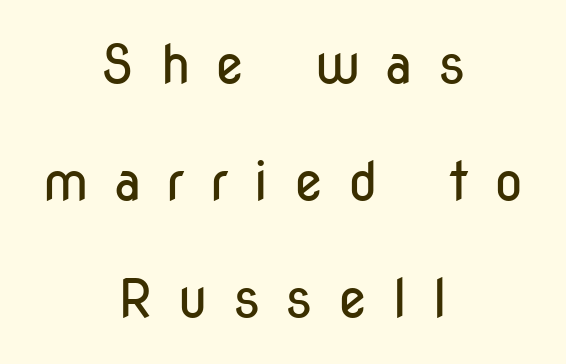
Has an underline been added? It has not. Interline gaps are noticeably wide in this sample. In terms of letterform style, serifs are entirely absent. There is plenty of visible air inserted between adjacent glyphs. Character widths vary here, with narrow letters taking less room than wide ones. The typesetter chose a symmetrical, centered arrangement here.
